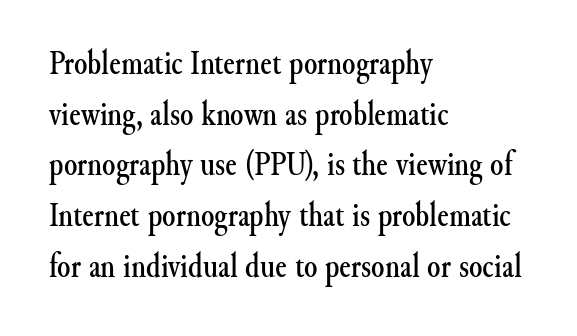
A typesetter would label this face a serif. The face used here is proportionally spaced, like ordinary book or web type. The area under the type is left untouched. Regarding leading, the lines here are spaced in the standard way.
